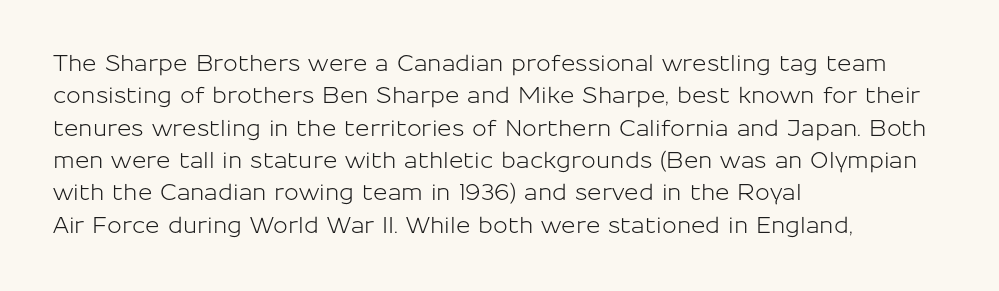
Q: Is the text italic (slanted)? A: No, it is upright.
Q: Is the text underlined? A: No.
Q: How is the paragraph aligned? A: Left-aligned.
Q: Is the spacing between letters normal or unusually wide? A: Normal.
Q: Is the spacing between lines tight, normal or loose? A: Normal.
